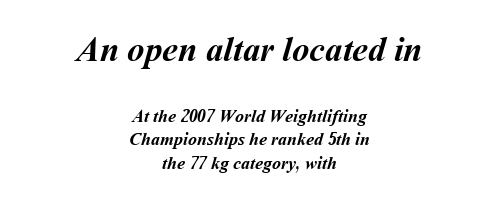
{"bold": "yes", "weight": "semibold", "width": "normal", "stroke_contrast": "medium", "x_height": "medium", "monospaced": "no", "underline": "no", "align": "center", "line_spacing": "normal", "line_spacing_ratio": 1.33, "letter_spacing": "normal", "letter_spacing_em": 0.0, "larger_block": "first", "size_ratio": 1.94, "glyph_px": 35}
